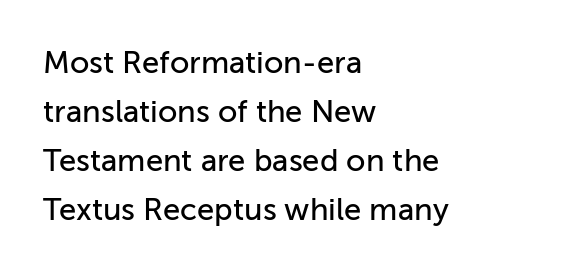
The image shows 31 px sans-serif type, upright; set left-aligned, normal line spacing (1.58x), normal letter spacing, not underlined; low stroke contrast and a medium x-height.
